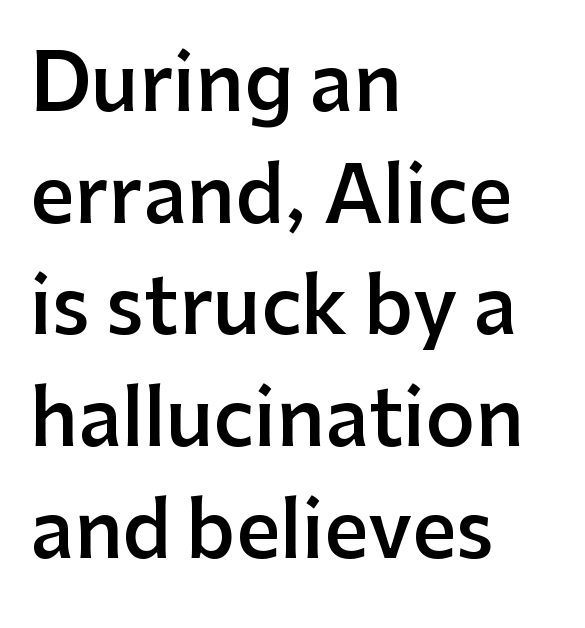
{"serif": "no", "italic": "no", "bold": "semi", "weight": "semibold", "width": "normal", "stroke_contrast": "low", "x_height": "medium", "monospaced": "no", "underline": "no", "align": "left", "line_spacing": "normal", "line_spacing_ratio": 1.45, "letter_spacing": "normal", "letter_spacing_em": 0.0, "glyph_px": 77}
